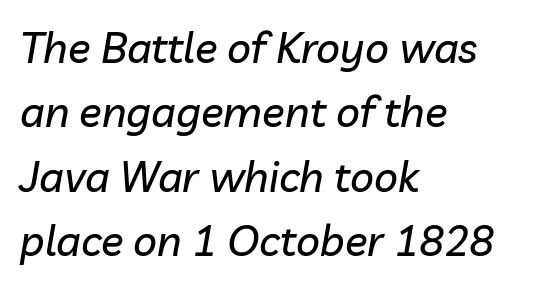
Q: Is the text italic (slanted)? A: Yes, it leans right by about 10 degrees.
Q: Is the text underlined? A: No.
Q: How is the paragraph aligned? A: Left-aligned.
Q: Is the spacing between letters normal or unusually wide? A: Normal.
Q: Is the spacing between lines tight, normal or loose? A: Normal.
Q: Width (condensed, normal, or wide)? A: Normal.
Q: Stroke contrast? A: Low.
Q: x-height? A: Medium.
Q: Monospaced? A: No.
